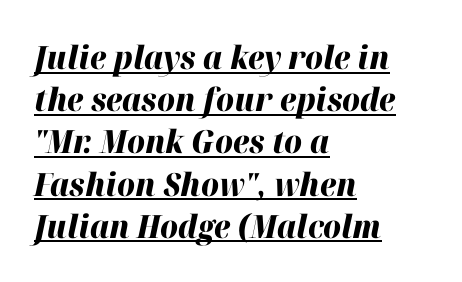
{"italic": "yes", "lean": "right", "slant_degrees": 12, "bold": "yes", "weight": "heavy", "width": "normal", "stroke_contrast": "high", "x_height": "medium", "monospaced": "no", "underline": "yes", "align": "left", "line_spacing": "normal", "line_spacing_ratio": 1.32, "letter_spacing": "normal", "letter_spacing_em": 0.0, "glyph_px": 32}
